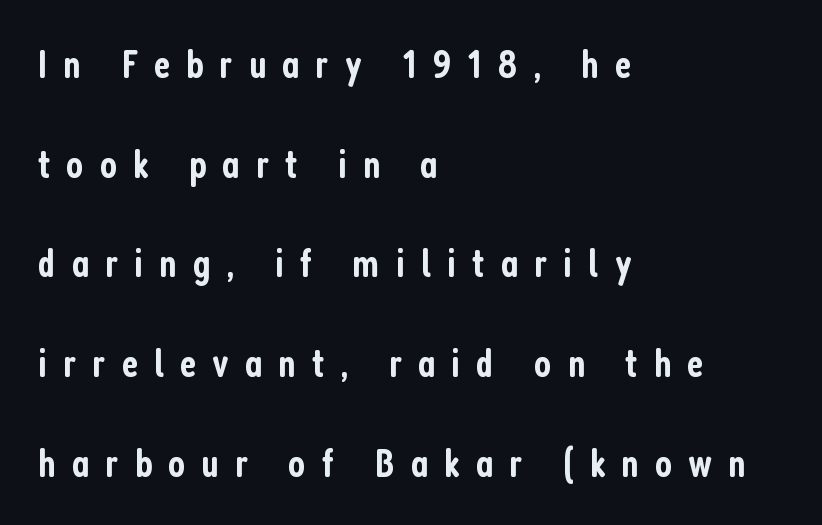
The image shows 41 px semibold, condensed sans-serif type, upright; set left-aligned, loose line spacing (2.43x), unusually wide letter spacing (+0.39 em), not underlined; low stroke contrast and a medium x-height.
